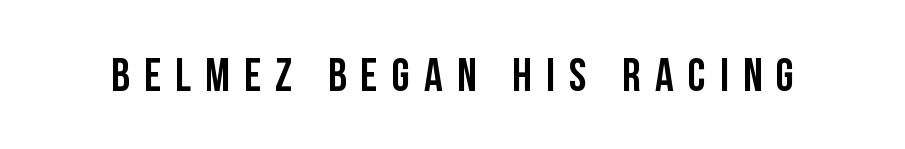
Q: Is the text italic (slanted)? A: No, it is upright.
Q: Is the typeface a serif or a sans-serif typeface? A: Sans-serif.
Q: Is the text underlined? A: No.
Q: Is the spacing between letters normal or unusually wide? A: Unusually wide.
Q: Width (condensed, normal, or wide)? A: Condensed.
Q: Stroke contrast? A: Low.
Q: x-height? A: Large.
Q: Monospaced? A: No.
